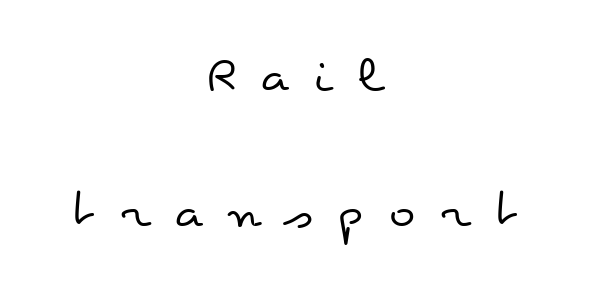
{"italic": "no", "bold": "no", "weight": "regular", "width": "wide", "stroke_contrast": "low", "x_height": "small", "monospaced": "no", "underline": "no", "align": "center", "line_spacing": "loose", "line_spacing_ratio": 2.48, "letter_spacing": "wide", "letter_spacing_em": 0.45, "glyph_px": 55}
